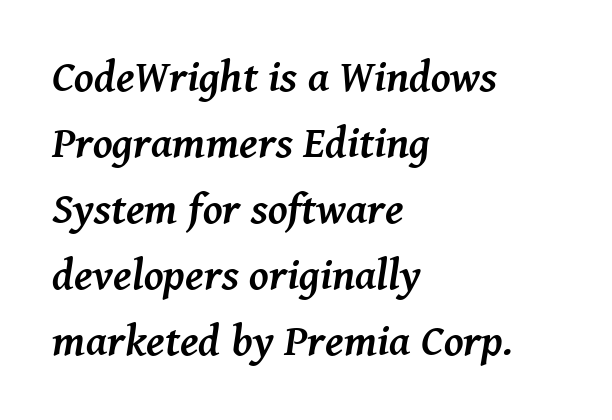
The glyphs in this specimen are seriffed. Just letters on the line, the space beneath them empty. Look at the stroke-to-counter ratio: heavy, a bold. Each letter keeps its own natural width here, so spacing adapts to shape. The passage shown has conventional tracking throughout.
